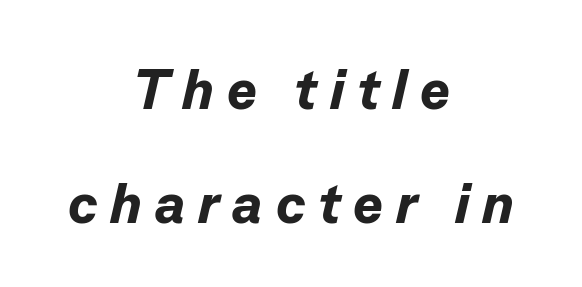
The image shows 56 px bold type, italic (leaning right); set centered, loose line spacing (2.03x), unusually wide letter spacing (+0.23 em), not underlined; low stroke contrast and a medium x-height.
